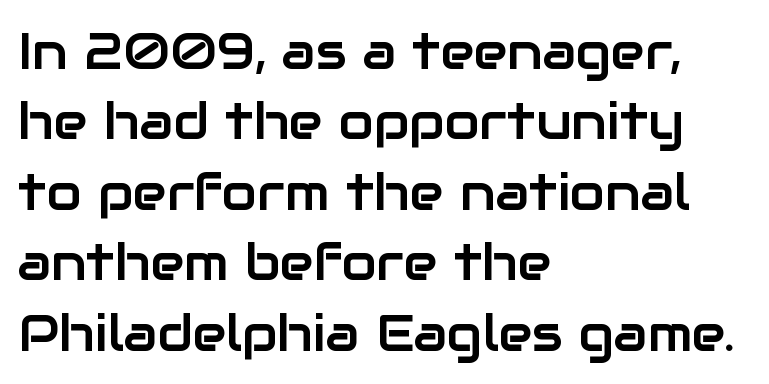
Q: Is the text italic (slanted)? A: No, it is upright.
Q: Is the typeface a serif or a sans-serif typeface? A: Sans-serif.
Q: Is the text underlined? A: No.
Q: How is the paragraph aligned? A: Left-aligned.
Q: Is the spacing between letters normal or unusually wide? A: Normal.
Q: Is the spacing between lines tight, normal or loose? A: Normal.
Q: Width (condensed, normal, or wide)? A: Normal.
Q: Stroke contrast? A: Low.
Q: x-height? A: Medium.
Q: Monospaced? A: No.
